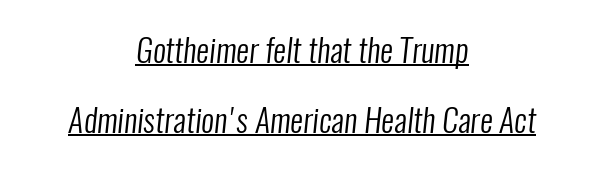
The image shows 32 px regular-weight, condensed sans-serif type; set centered, loose line spacing (2.18x), normal letter spacing, underlined; low stroke contrast and a medium x-height.
